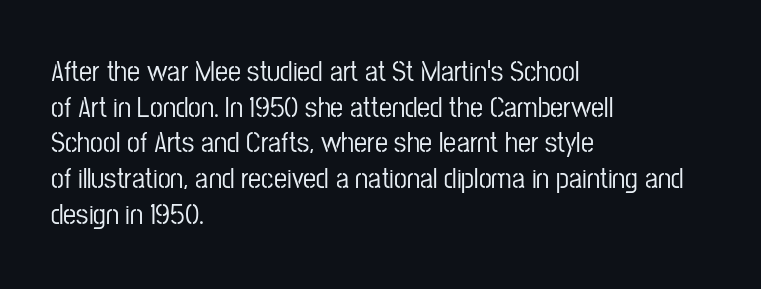
The image shows 29 px condensed sans-serif type, upright; set left-aligned, line spacing 1.23x, normal letter spacing, not underlined; low stroke contrast and a medium x-height.
